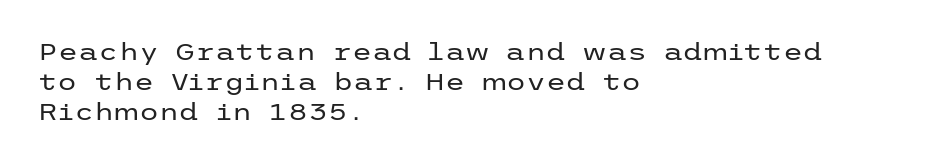
Q: Is the text bold? A: No.
Q: Is the text italic (slanted)? A: No, it is upright.
Q: Is the text underlined? A: No.
Q: How is the paragraph aligned? A: Left-aligned.
Q: Is the spacing between letters normal or unusually wide? A: Normal.
Q: Is the spacing between lines tight, normal or loose? A: Normal.
